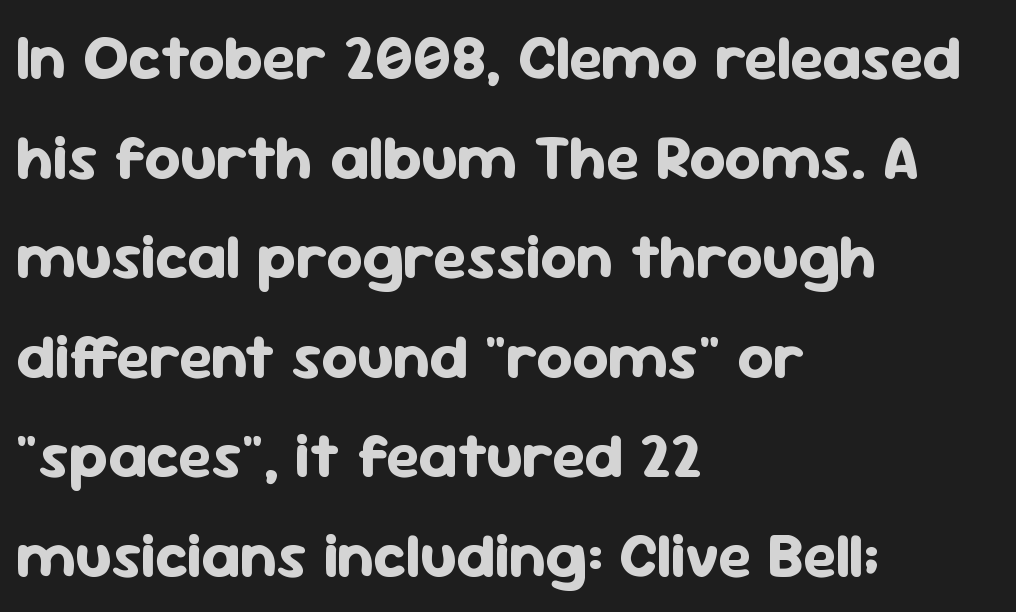
{"serif": "no", "italic": "no", "bold": "yes", "weight": "bold", "width": "normal", "stroke_contrast": "low", "x_height": "medium", "monospaced": "no", "underline": "no", "align": "left", "line_spacing": "normal", "line_spacing_ratio": 1.58, "letter_spacing": "normal", "letter_spacing_em": 0.0, "glyph_px": 63}
